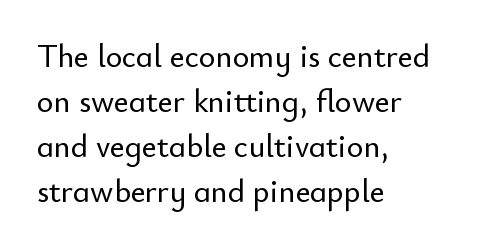
Q: Is the text italic (slanted)? A: No, it is upright.
Q: Is the typeface a serif or a sans-serif typeface? A: Sans-serif.
Q: Is the text underlined? A: No.
Q: How is the paragraph aligned? A: Left-aligned.
Q: Is the spacing between letters normal or unusually wide? A: Normal.
Q: Is the spacing between lines tight, normal or loose? A: Normal.
Q: Width (condensed, normal, or wide)? A: Normal.
Q: Stroke contrast? A: Low.
Q: x-height? A: Small.
Q: Monospaced? A: No.
